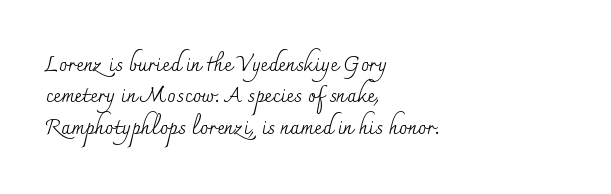
The image shows 21 px text type; set left-aligned, normal line spacing (1.5x), normal letter spacing, not underlined.
